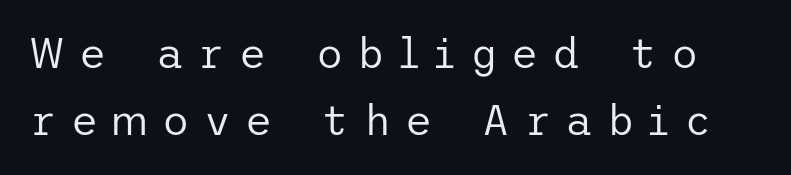
The lines sit at an ordinary, default distance from one another. You can tell from the bare stems that sans-serif type was used. A typesetter would call this heavily tracked-out type. Bare-footed words on every line. The lettering stays uniformly vertical, giving the passage a roman look. Think standard paragraph weight, or any step lighter than that.
